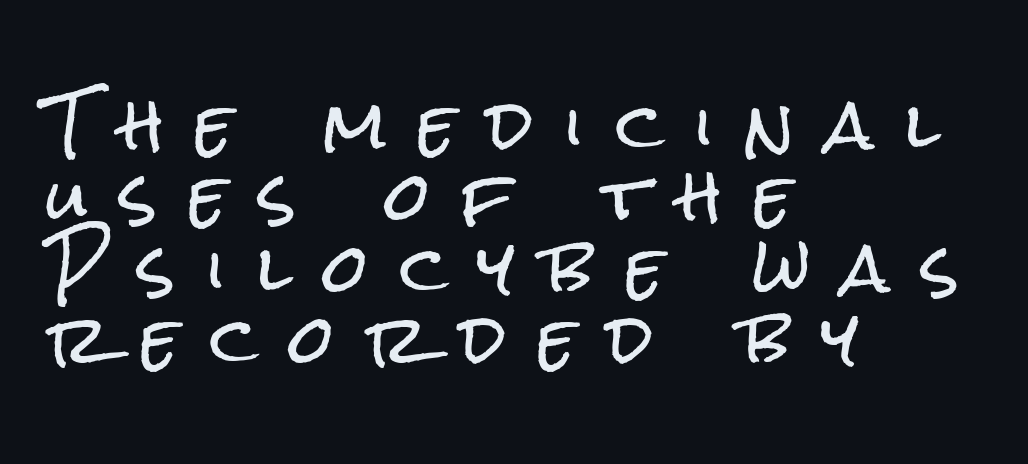
Q: Is the text italic (slanted)? A: No, it is upright.
Q: Is the typeface a serif or a sans-serif typeface? A: Sans-serif.
Q: Is the text underlined? A: No.
Q: How is the paragraph aligned? A: Left-aligned.
Q: Is the spacing between letters normal or unusually wide? A: Unusually wide.
Q: Is the spacing between lines tight, normal or loose? A: Tight.
Q: Width (condensed, normal, or wide)? A: Condensed.
Q: Stroke contrast? A: Low.
Q: x-height? A: Medium.
Q: Monospaced? A: No.
